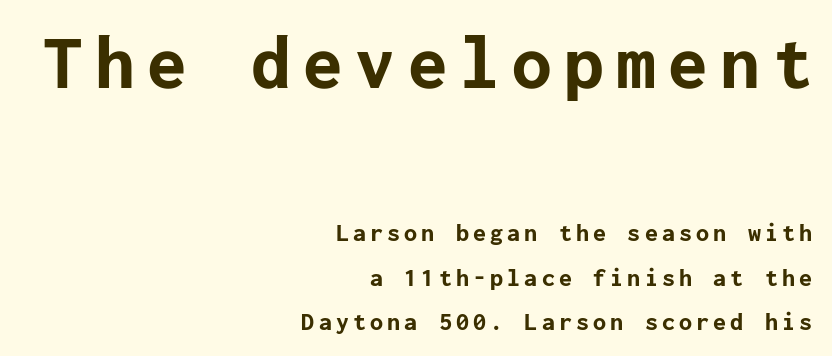
The image shows 79 px bold sans-serif type, upright; set right-aligned, line spacing 1.71x, not underlined; the first (top) block is 3.04x larger; low stroke contrast and a medium x-height.
